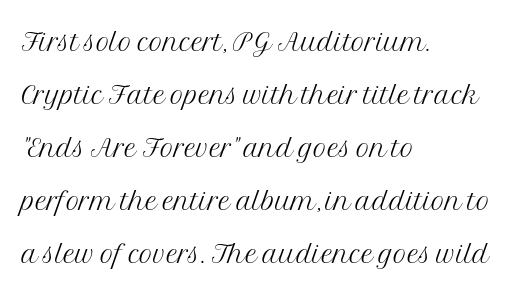
{"serif": "yes", "bold": "no", "weight": "light", "width": "normal", "stroke_contrast": "medium", "x_height": "medium", "monospaced": "no", "underline": "no", "align": "left", "line_spacing": "normal", "line_spacing_ratio": 1.43, "letter_spacing": "normal", "letter_spacing_em": 0.0, "glyph_px": 37}
